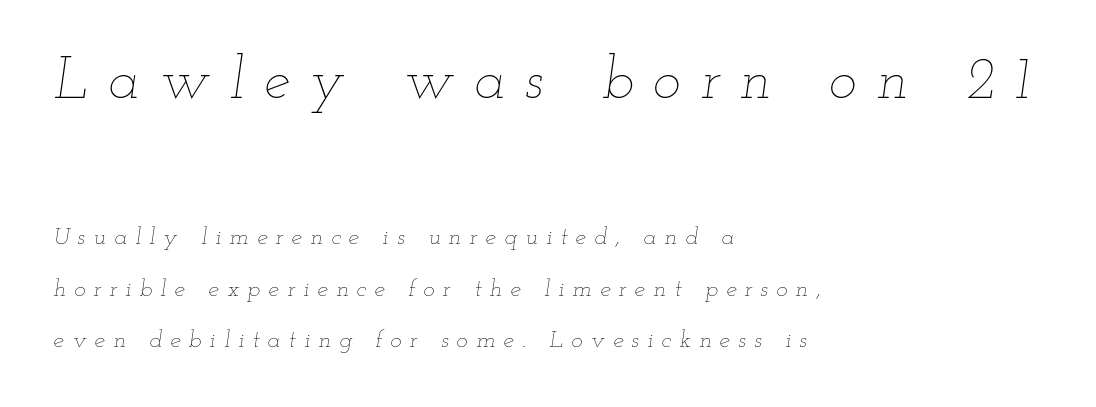
Observe the wide spacing: letters keep a clear distance from each other. The passage shown begins with its larger block and ends with its smaller one. Do the characters align in a grid? No, the font is proportional. Ink coverage per letter is moderate at most.
